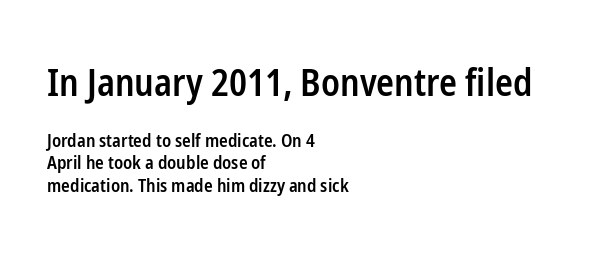
Q: Is the text bold? A: Semi-bold.
Q: Is the text italic (slanted)? A: No, it is upright.
Q: Is the typeface a serif or a sans-serif typeface? A: Sans-serif.
Q: Is the text underlined? A: No.
Q: How is the paragraph aligned? A: Left-aligned.
Q: Is the spacing between letters normal or unusually wide? A: Normal.
Q: Is the spacing between lines tight, normal or loose? A: Normal.
Q: Which block of text is set in a larger size, the first (top) or the second (bottom)? A: The first (top) one.
Q: Width (condensed, normal, or wide)? A: Condensed.
Q: Stroke contrast? A: Low.
Q: x-height? A: Medium.
Q: Monospaced? A: No.
